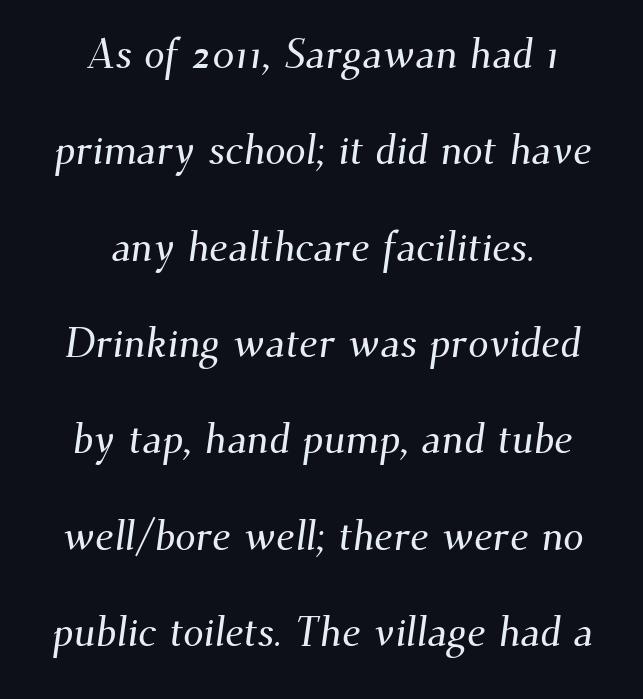
Q: Is the typeface a serif or a sans-serif typeface? A: Serif.
Q: Is the text underlined? A: No.
Q: How is the paragraph aligned? A: Centered.
Q: Is the spacing between letters normal or unusually wide? A: Normal.
Q: Is the spacing between lines tight, normal or loose? A: Loose.
Q: Width (condensed, normal, or wide)? A: Normal.
Q: Stroke contrast? A: Medium.
Q: x-height? A: Small.
Q: Monospaced? A: No.
